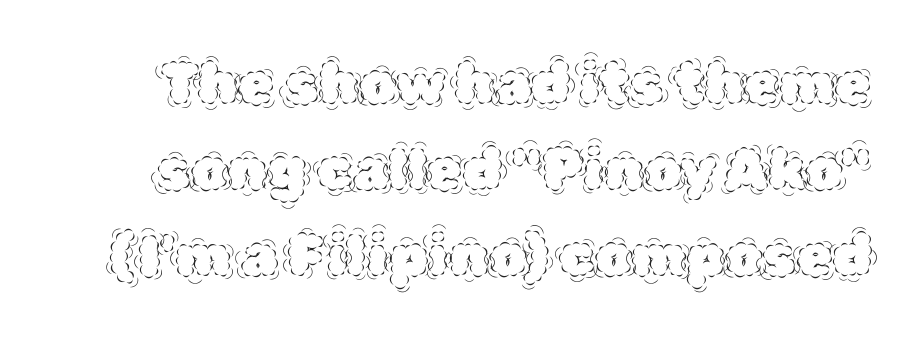
The image shows 58 px thin type, upright; set normal line spacing (1.48x), normal letter spacing, not underlined; a large x-height.
